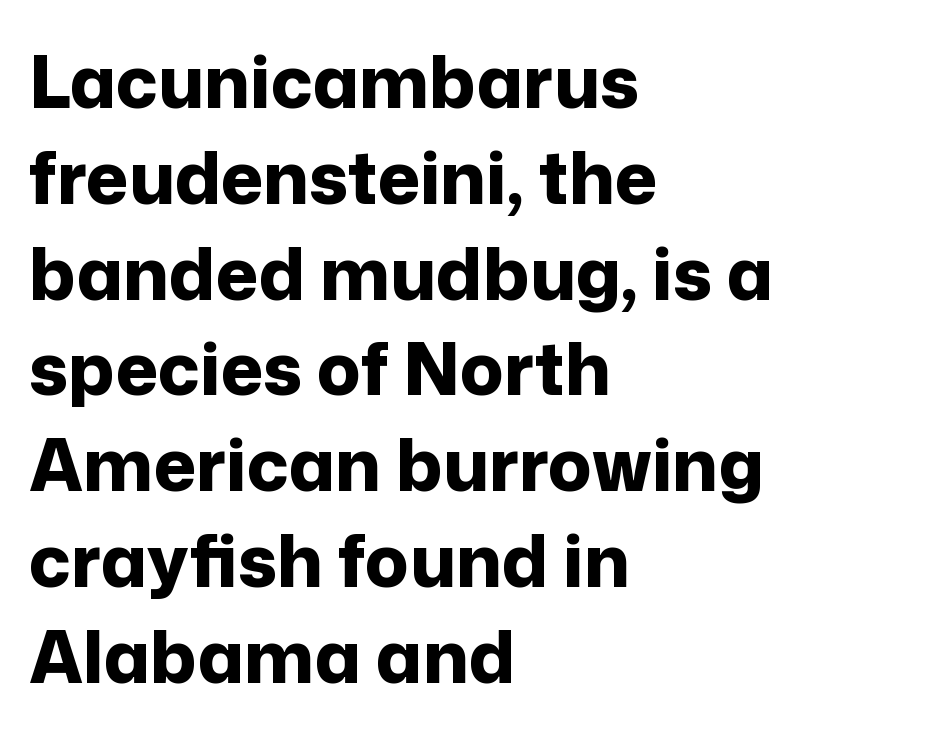
{"serif": "no", "italic": "no", "bold": "yes", "weight": "bold", "width": "normal", "stroke_contrast": "low", "x_height": "medium", "monospaced": "no", "underline": "no", "align": "left", "line_spacing": "normal", "line_spacing_ratio": 1.33, "letter_spacing": "normal", "letter_spacing_em": 0.0, "glyph_px": 72}
